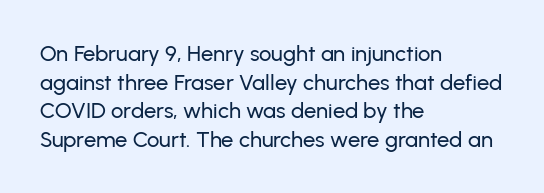
A normal amount of white space separates one row of letters from the next. Unmarked baselines from the first word to the last. These lines were composed using upright roman letters. Compared with typical body copy, the letter spacing here is the same. Line beginnings align vertically; line endings do not.
